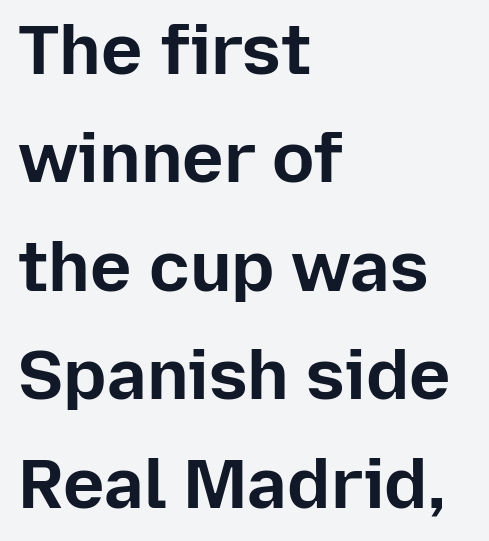
Regarding serifs, this sample does without them. Emphasis by weight is at full strength: bold. Rule under the text: the space is simply empty. Do the characters align in a grid? No, the font is proportional. The rendering uses a moderate line-height, typical for paragraphs. Every stem runs plumb, perpendicular to the baseline.
